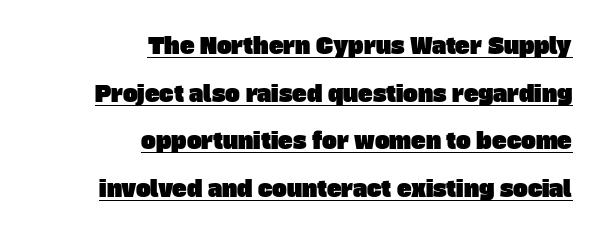
{"underline": "yes", "align": "right", "line_spacing": "loose", "line_spacing_ratio": 2.17, "letter_spacing": "normal", "letter_spacing_em": 0.0, "glyph_px": 22}
